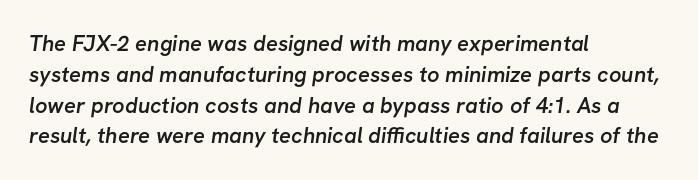
Students, this is semibold: more ink than regular, less than bold. Lines of text with bare space underneath. Here the glyphs are tracked normally, forming tight word shapes. The lines are quadded left. Summary of vertical rhythm: regular, with standard interline spacing.
